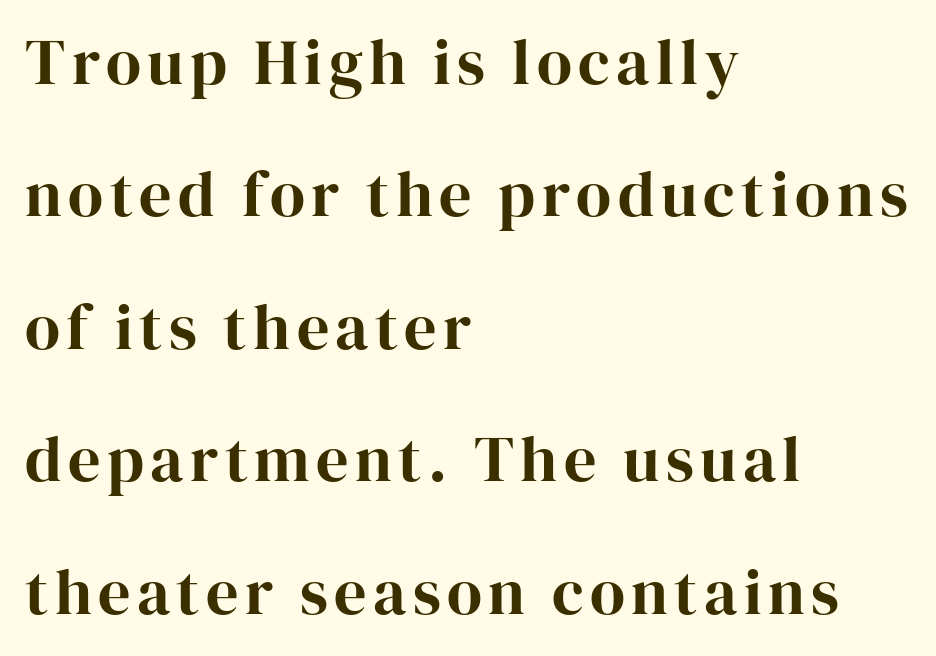
{"serif": "yes", "italic": "no", "width": "normal", "stroke_contrast": "high", "x_height": "medium", "monospaced": "no", "underline": "no", "align": "left", "line_spacing": "loose", "line_spacing_ratio": 2.07, "glyph_px": 64}
